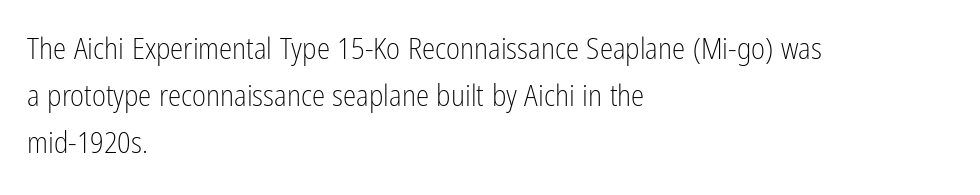
Q: Is the text bold? A: No.
Q: Is the text italic (slanted)? A: No, it is upright.
Q: Is the typeface a serif or a sans-serif typeface? A: Sans-serif.
Q: Is the text underlined? A: No.
Q: How is the paragraph aligned? A: Left-aligned.
Q: Is the spacing between letters normal or unusually wide? A: Normal.
Q: Is the spacing between lines tight, normal or loose? A: Normal.
Q: Width (condensed, normal, or wide)? A: Condensed.
Q: Stroke contrast? A: Low.
Q: x-height? A: Medium.
Q: Monospaced? A: No.
